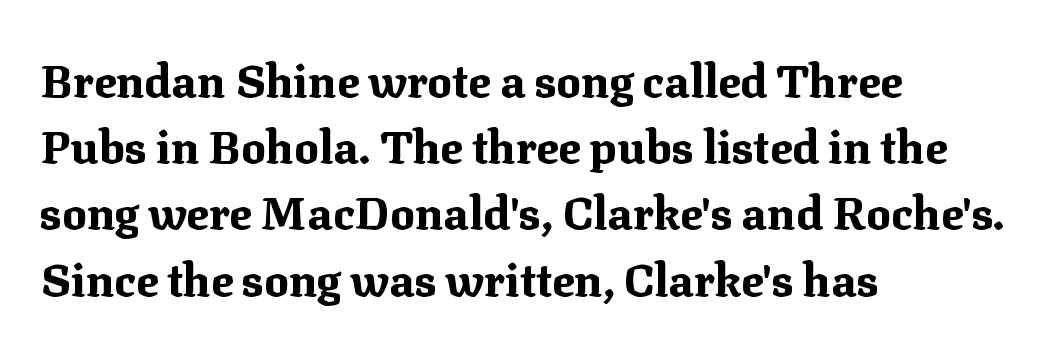
Q: Is the text bold? A: Yes.
Q: Is the text italic (slanted)? A: No, it is upright.
Q: Is the typeface a serif or a sans-serif typeface? A: Serif.
Q: Is the text underlined? A: No.
Q: How is the paragraph aligned? A: Left-aligned.
Q: Is the spacing between letters normal or unusually wide? A: Normal.
Q: Is the spacing between lines tight, normal or loose? A: Normal.
Q: Width (condensed, normal, or wide)? A: Normal.
Q: Stroke contrast? A: Medium.
Q: x-height? A: Medium.
Q: Monospaced? A: No.
